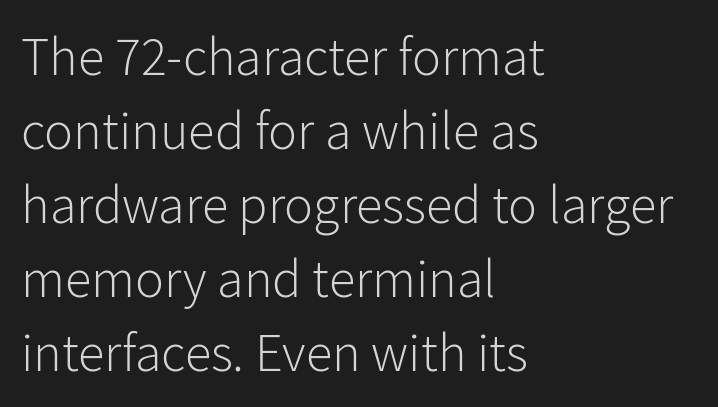
{"serif": "no", "italic": "no", "bold": "no", "weight": "light", "width": "normal", "stroke_contrast": "low", "x_height": "medium", "monospaced": "no", "underline": "no", "align": "left", "line_spacing": "normal", "line_spacing_ratio": 1.37, "letter_spacing": "normal", "letter_spacing_em": 0.0, "glyph_px": 54}
